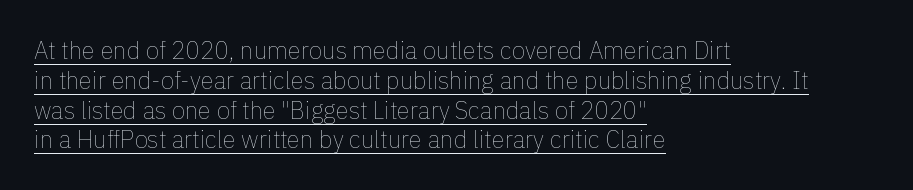
Each line starts at the same left margin while the right side varies. The characters are drawn with everyday or finer stroke widths. Posture: vertical. These lines keep a tight, regular rhythm from letter to letter. Underlined type.
